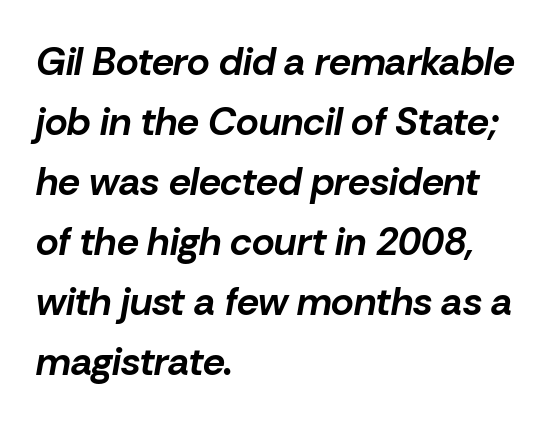
Look at the stroke-to-counter ratio: heavy, a bold. Decoration check: the copy has no underline. Horizontally, the lines are justified to the leading edge only. A typesetter would call this proportional, since set widths differ per character. Letter spacing: default.
